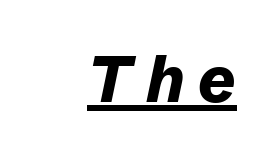
Q: Is the text bold? A: Yes.
Q: Is the text italic (slanted)? A: Yes, it leans right by about 12 degrees.
Q: Is the text underlined? A: Yes.
Q: Is the spacing between letters normal or unusually wide? A: Unusually wide.
Q: Width (condensed, normal, or wide)? A: Normal.
Q: Stroke contrast? A: Low.
Q: x-height? A: Medium.
Q: Monospaced? A: No.
